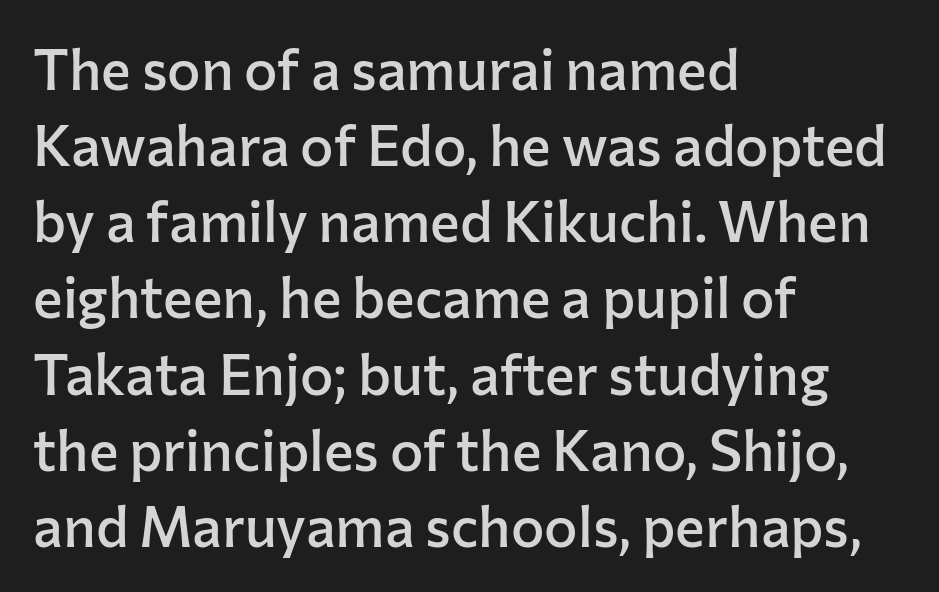
Q: Is the text bold? A: Semi-bold.
Q: Is the text italic (slanted)? A: No, it is upright.
Q: Is the typeface a serif or a sans-serif typeface? A: Sans-serif.
Q: Is the text underlined? A: No.
Q: How is the paragraph aligned? A: Left-aligned.
Q: Is the spacing between letters normal or unusually wide? A: Normal.
Q: Is the spacing between lines tight, normal or loose? A: Normal.
Q: Width (condensed, normal, or wide)? A: Normal.
Q: Stroke contrast? A: Low.
Q: x-height? A: Medium.
Q: Monospaced? A: No.
